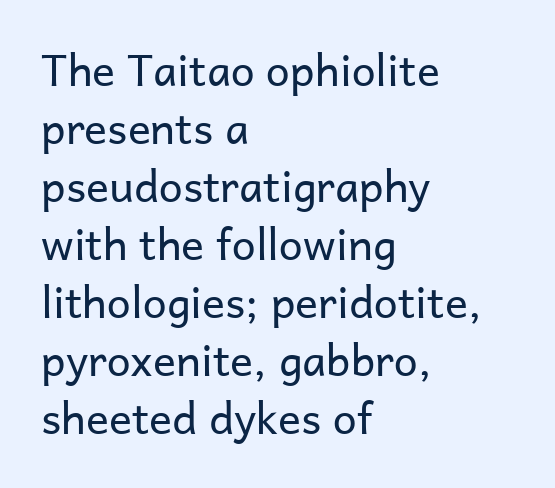
Q: Is the text bold? A: No.
Q: Is the text italic (slanted)? A: No, it is upright.
Q: Is the typeface a serif or a sans-serif typeface? A: Sans-serif.
Q: Is the text underlined? A: No.
Q: How is the paragraph aligned? A: Left-aligned.
Q: Is the spacing between letters normal or unusually wide? A: Normal.
Q: Is the spacing between lines tight, normal or loose? A: Normal.
Q: Width (condensed, normal, or wide)? A: Normal.
Q: Stroke contrast? A: Low.
Q: x-height? A: Medium.
Q: Monospaced? A: No.
